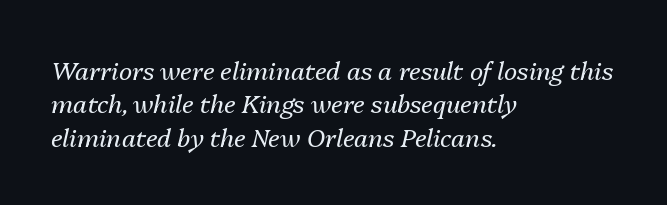
Q: Is the text bold? A: No.
Q: Is the text italic (slanted)? A: Yes, it leans right by about 13 degrees.
Q: Is the text underlined? A: No.
Q: How is the paragraph aligned? A: Left-aligned.
Q: Is the spacing between letters normal or unusually wide? A: Normal.
Q: Is the spacing between lines tight, normal or loose? A: Normal.
